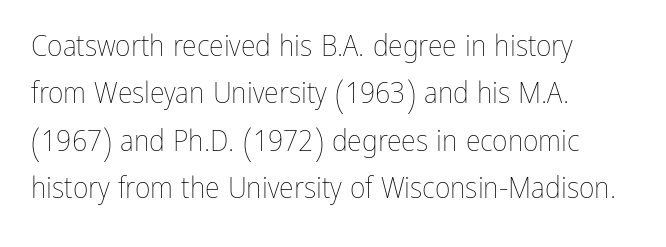
{"italic": "no", "bold": "no", "weight": "thin", "width": "condensed", "stroke_contrast": "low", "x_height": "medium", "monospaced": "no", "underline": "no", "align": "left", "line_spacing": "normal", "line_spacing_ratio": 1.58, "letter_spacing": "normal", "letter_spacing_em": 0.0, "glyph_px": 30}
